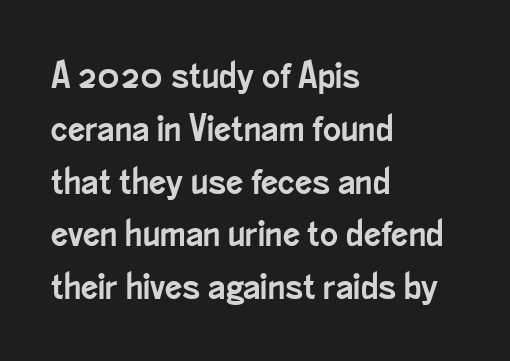
Q: Is the text italic (slanted)? A: No, it is upright.
Q: Is the typeface a serif or a sans-serif typeface? A: Sans-serif.
Q: Is the text underlined? A: No.
Q: How is the paragraph aligned? A: Left-aligned.
Q: Is the spacing between letters normal or unusually wide? A: Normal.
Q: Is the spacing between lines tight, normal or loose? A: Normal.
Q: Width (condensed, normal, or wide)? A: Condensed.
Q: Stroke contrast? A: Low.
Q: x-height? A: Small.
Q: Monospaced? A: No.
